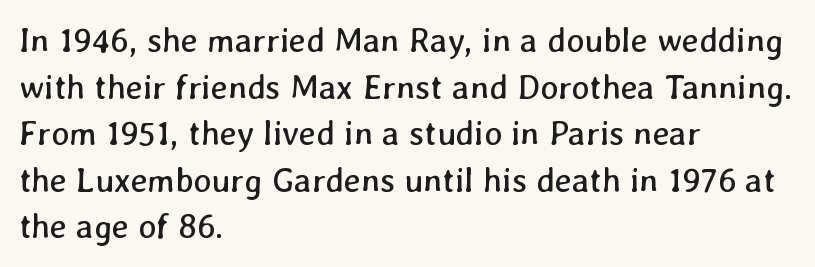
Q: Is the text bold? A: No.
Q: Is the text underlined? A: No.
Q: How is the paragraph aligned? A: Left-aligned.
Q: Is the spacing between letters normal or unusually wide? A: Normal.
Q: Is the spacing between lines tight, normal or loose? A: Normal.
Q: Width (condensed, normal, or wide)? A: Normal.
Q: Stroke contrast? A: Low.
Q: x-height? A: Medium.
Q: Monospaced? A: No.
